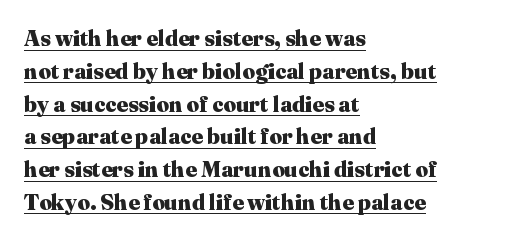
The image shows 22 px bold type, upright; set left-aligned, normal line spacing (1.49x), normal letter spacing, underlined.
